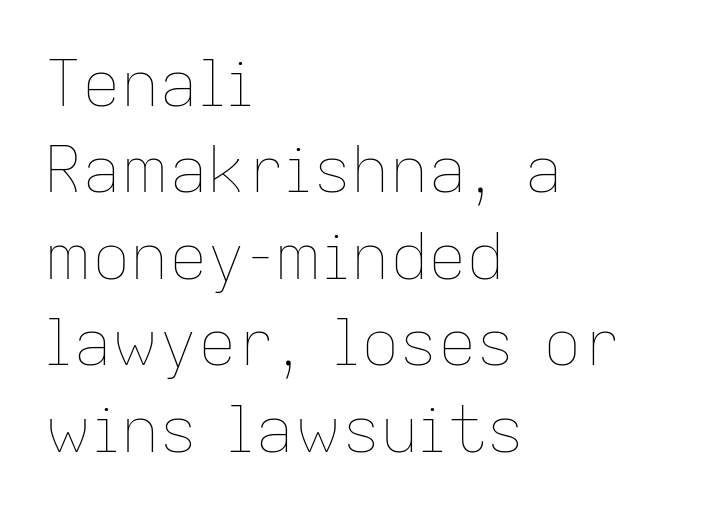
Q: Is the text bold? A: No.
Q: Is the text italic (slanted)? A: No, it is upright.
Q: Is the text underlined? A: No.
Q: How is the paragraph aligned? A: Left-aligned.
Q: Is the spacing between letters normal or unusually wide? A: Normal.
Q: Is the spacing between lines tight, normal or loose? A: Normal.
Q: Width (condensed, normal, or wide)? A: Normal.
Q: Stroke contrast? A: Low.
Q: x-height? A: Medium.
Q: Monospaced? A: No.
